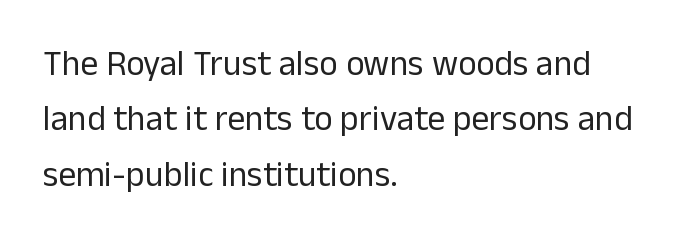
The letters stand straight up with perfectly vertical stems. A classic flush-left, rag-right setting is used for this passage. The passage shown is typed in a proportional face where columns would drift. Nothing sits at the stroke ends, so this counts as sans-serif. Decoration check: the copy has no underline.
